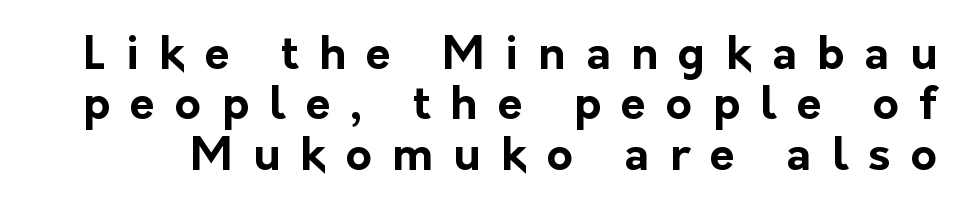
The type is letterspaced generously, with wide tracking. Look at the stroke-to-counter ratio: heavy, a bold. The designer dialed line spacing down below the default. A typesetter would mark this as roman, not italic. The letters carry no serifs — their stems end cleanly without finishing strokes. Letters rest on an invisible, unmarked baseline.
